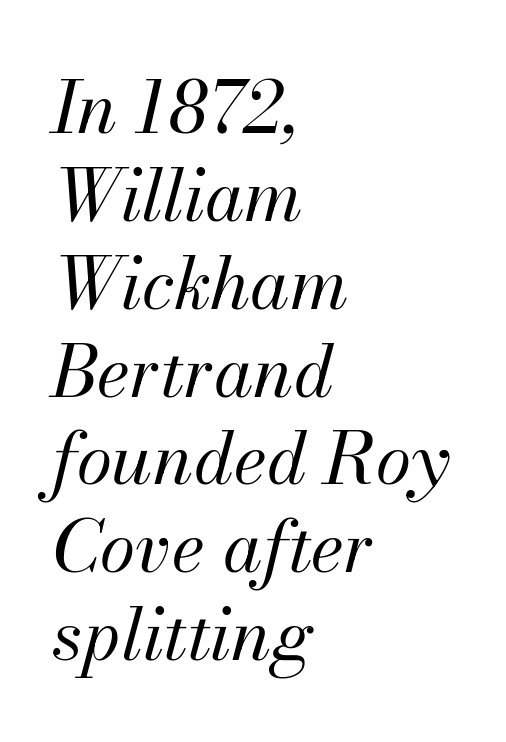
{"italic": "yes", "lean": "right", "slant_degrees": 13, "bold": "no", "weight": "regular", "width": "normal", "stroke_contrast": "medium", "x_height": "small", "monospaced": "no", "underline": "no", "align": "left", "line_spacing_ratio": 1.22, "letter_spacing": "normal", "letter_spacing_em": 0.0, "glyph_px": 72}
